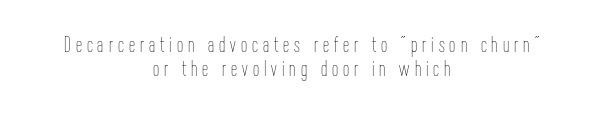
Q: Is the text bold? A: No.
Q: Is the text italic (slanted)? A: No, it is upright.
Q: Is the text underlined? A: No.
Q: How is the paragraph aligned? A: Centered.
Q: Is the spacing between letters normal or unusually wide? A: Unusually wide.
Q: Is the spacing between lines tight, normal or loose? A: Tight.
